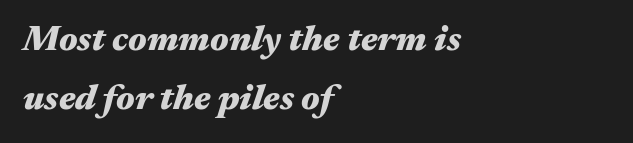
Do the characters align in a grid? No, the font is proportional. These words are printed bold, with thick strokes throughout. This rendering features lettering with no underline. A student would call this left alignment; a typographer would say flush left, rag right.
